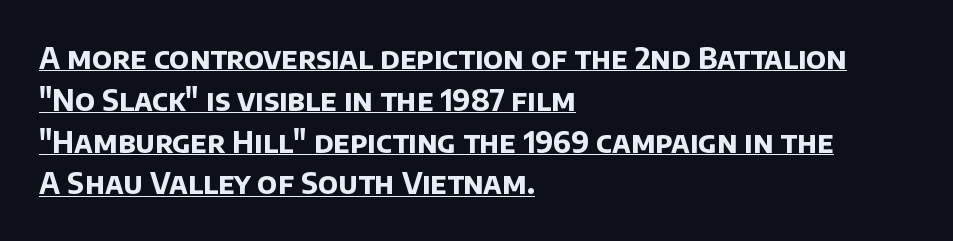
The rendering keeps characters at their native spacing. Line starts are locked; line ends wander. Weight check: bold — yes, fully. You can tell from the bare stems that sans-serif type was used.
